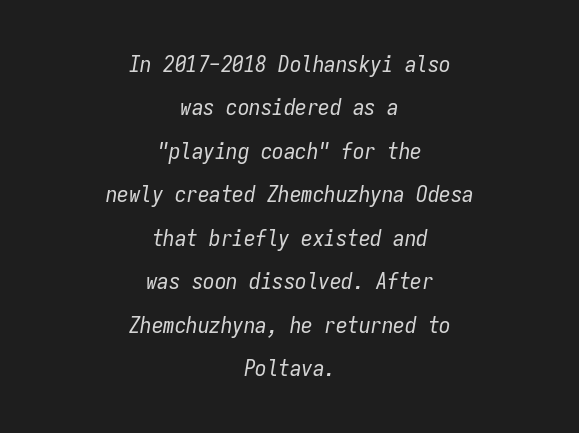
Q: Is the text bold? A: No.
Q: Is the text italic (slanted)? A: Yes, it leans right by about 9 degrees.
Q: Is the text underlined? A: No.
Q: How is the paragraph aligned? A: Centered.
Q: Is the spacing between letters normal or unusually wide? A: Normal.
